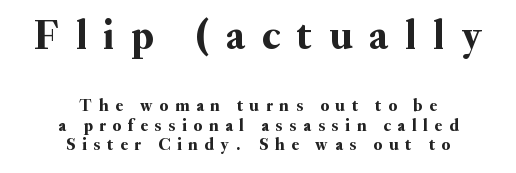
Compared with a flush-left layout, this one balances lines on the center instead. Typesetter's note — upper block bumped up in size, lower block left smaller. Descender tails drop into unmarked territory. The line-height multiplier appears low, near solid setting. Each word looks stretched out because of the extra space between its letters.
